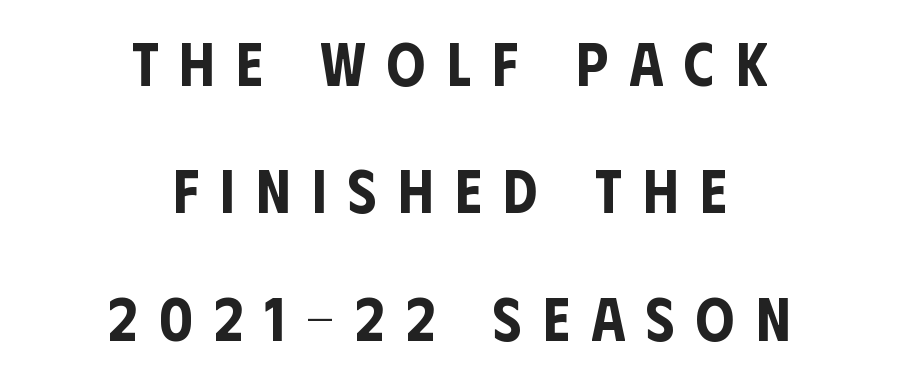
The image shows 61 px condensed sans-serif type, upright; set centered, loose line spacing (2.09x), unusually wide letter spacing (+0.35 em), not underlined; low stroke contrast and a large x-height.
